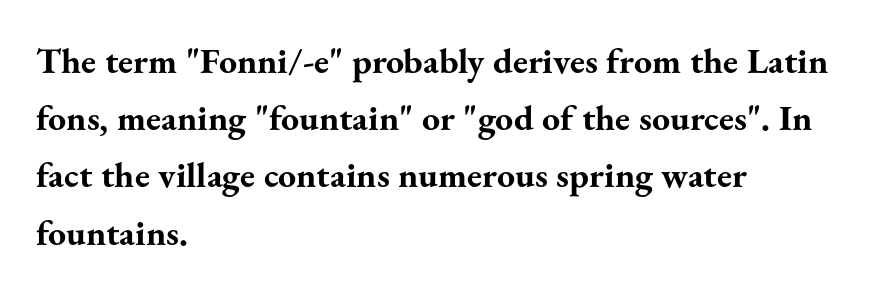
Here the designer chose a conventional face with non-uniform glyph widths. Does extra space separate the letters? No, they use regular spacing. Summary of vertical rhythm: regular, with standard interline spacing. Strokes here are thick enough to call this a true bold.
